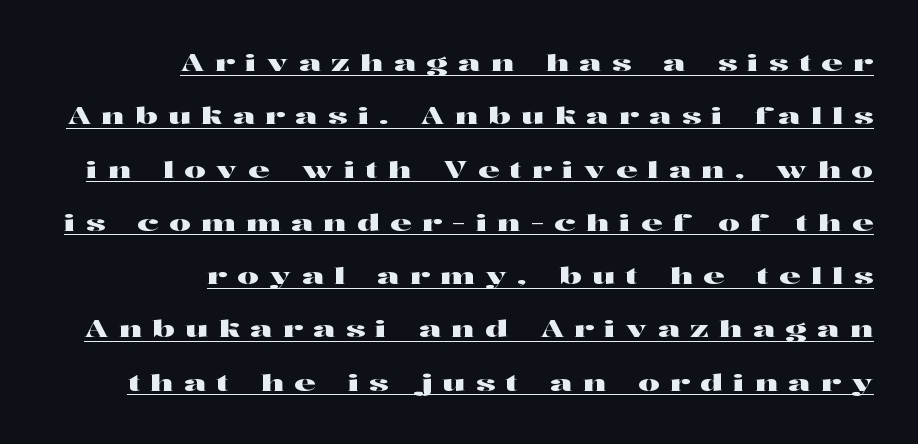
The image shows 24 px text type, upright; set right-aligned, loose line spacing (2.22x), unusually wide letter spacing (+0.43 em), underlined.
